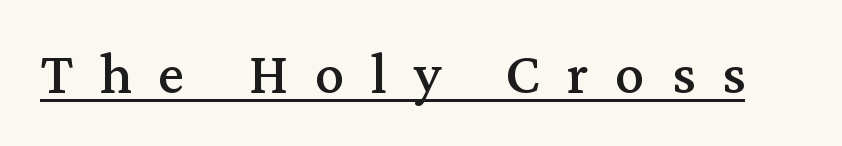
Descenders here cross a horizontal rule under the line. Caption: expanded tracking, letters set apart. Vertical strokes here are truly vertical. This sample has the flowing, uneven cadence of proportional lettering.
